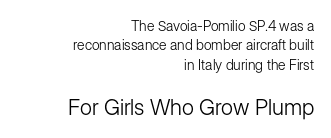
Q: Is the text bold? A: No.
Q: Is the text italic (slanted)? A: No, it is upright.
Q: Is the text underlined? A: No.
Q: How is the paragraph aligned? A: Right-aligned.
Q: Is the spacing between letters normal or unusually wide? A: Normal.
Q: Is the spacing between lines tight, normal or loose? A: Normal.
Q: Which block of text is set in a larger size, the first (top) or the second (bottom)? A: The second (bottom) one.
